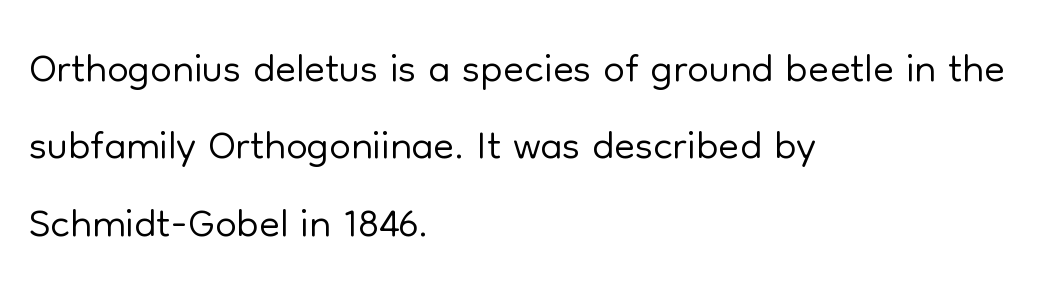
The image shows 61 px light sans-serif type, upright; set left-aligned, normal line spacing (1.27x), normal letter spacing, not underlined; low stroke contrast and a medium x-height.
